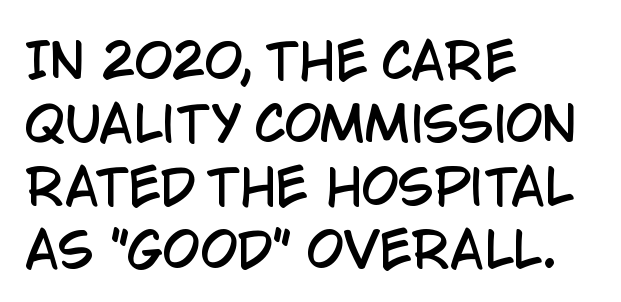
Q: Is the text italic (slanted)? A: No, it is upright.
Q: Is the typeface a serif or a sans-serif typeface? A: Sans-serif.
Q: Is the text underlined? A: No.
Q: How is the paragraph aligned? A: Left-aligned.
Q: Is the spacing between letters normal or unusually wide? A: Normal.
Q: Is the spacing between lines tight, normal or loose? A: Normal.
Q: Width (condensed, normal, or wide)? A: Condensed.
Q: Stroke contrast? A: Low.
Q: x-height? A: Large.
Q: Monospaced? A: No.
